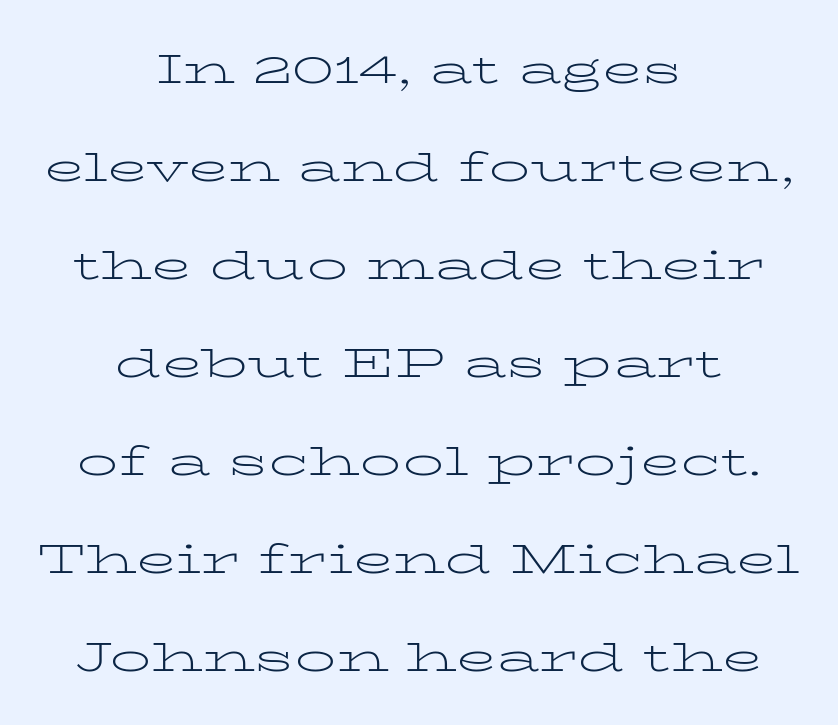
The image shows 41 px light, wide serif type, upright; set centered, loose line spacing (2.39x), normal letter spacing, not underlined; low stroke contrast and a medium x-height.
